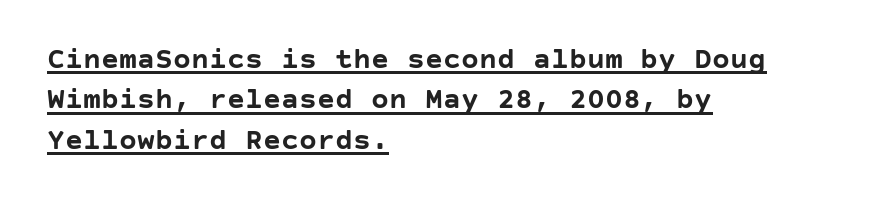
The image shows 30 px semibold sans-serif type, upright; set left-aligned, normal line spacing (1.35x), normal letter spacing, underlined; low stroke contrast and a large x-height.
